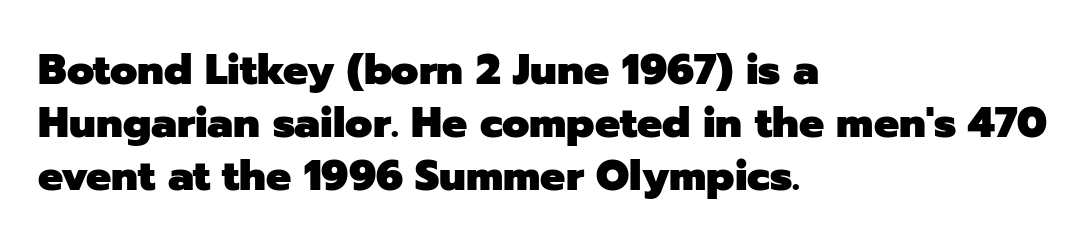
The image shows 42 px heavy sans-serif type, upright; set left-aligned, normal line spacing (1.26x), normal letter spacing, not underlined; low stroke contrast and a medium x-height.
